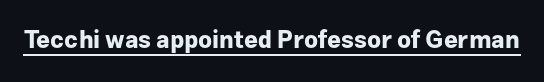
Q: Is the text bold? A: Yes.
Q: Is the text italic (slanted)? A: No, it is upright.
Q: Is the text underlined? A: Yes.
Q: Is the spacing between letters normal or unusually wide? A: Normal.
